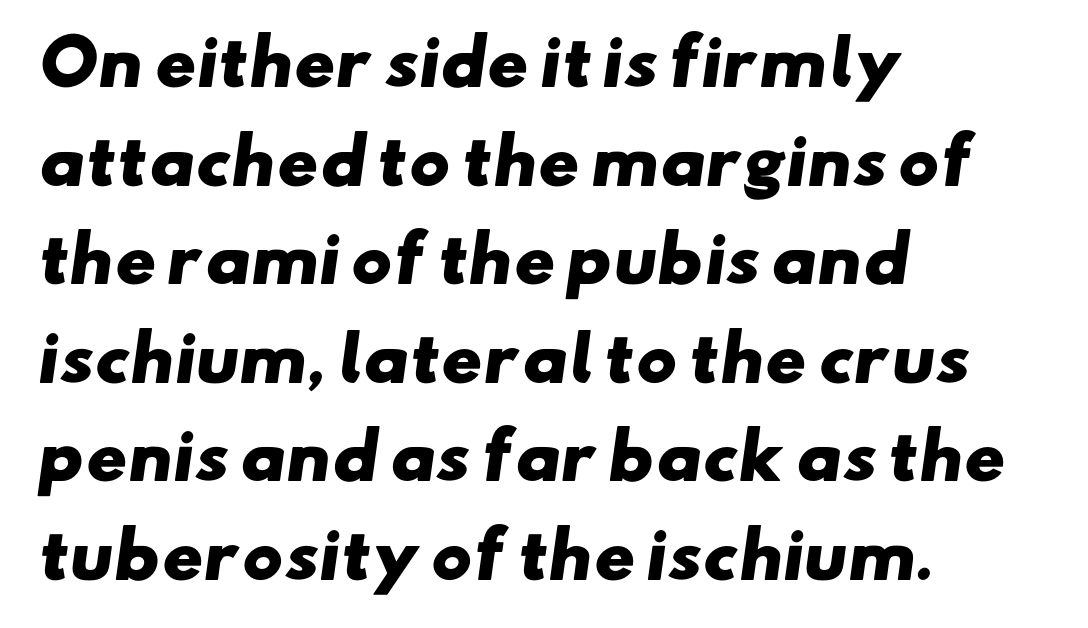
{"serif": "no", "bold": "yes", "weight": "heavy", "width": "wide", "stroke_contrast": "low", "x_height": "small", "monospaced": "no", "underline": "no", "align": "left", "line_spacing": "normal", "line_spacing_ratio": 1.59, "letter_spacing": "normal", "letter_spacing_em": 0.0, "glyph_px": 62}
